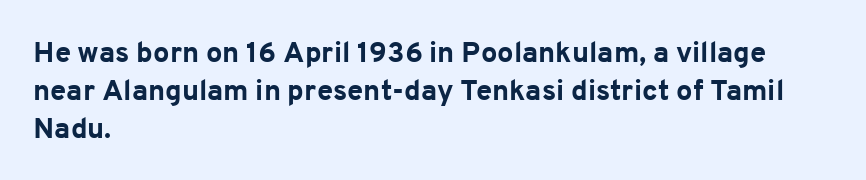
{"serif": "no", "italic": "no", "bold": "yes", "weight": "bold", "width": "normal", "stroke_contrast": "low", "x_height": "medium", "monospaced": "no", "underline": "no", "align": "left", "line_spacing": "normal", "line_spacing_ratio": 1.31, "letter_spacing": "normal", "letter_spacing_em": 0.0, "glyph_px": 29}
